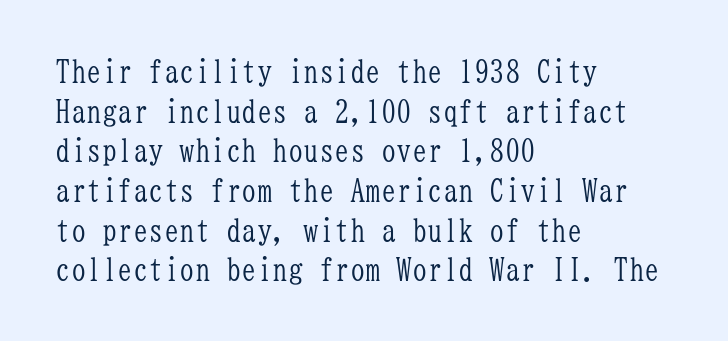
{"serif": "yes", "italic": "no", "bold": "no", "weight": "light", "width": "condensed", "stroke_contrast": "low", "x_height": "medium", "monospaced": "yes", "underline": "no", "align": "left", "line_spacing": "normal", "line_spacing_ratio": 1.28, "letter_spacing": "normal", "letter_spacing_em": 0.0, "glyph_px": 31}
